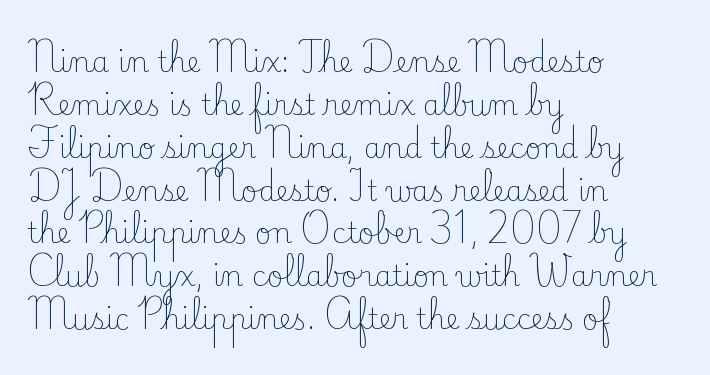
The image shows 28 px light serif type, upright; set left-aligned, normal line spacing (1.53x), normal letter spacing, not underlined; low stroke contrast and a small x-height.
